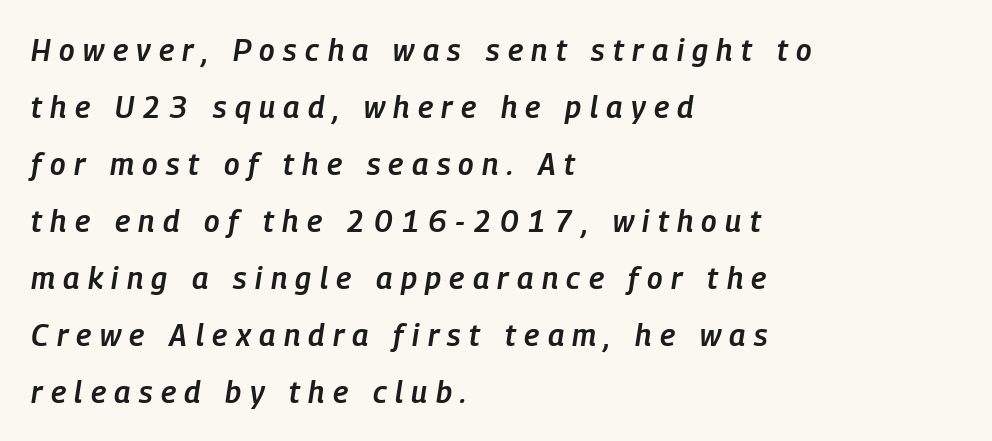
The passage shown stacks its lines with a broad gap. Visually the block forms a straight wall on the left and a jagged coastline on the right. The font's italic variant was chosen for this text. This rendering widens character spacing well past its baseline value. Character widths vary here, with narrow letters taking less room than wide ones.
